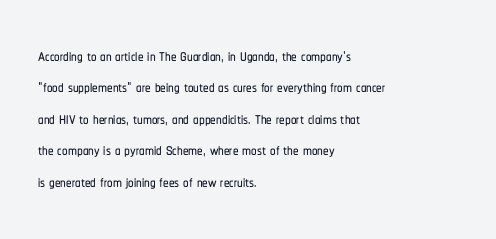
Quick note: underline off. Interline gaps are of average width in this sample. Notice how the stems are strictly vertical — no italics here. How are the letters spaced? Ordinarily, with no added tracking. The lines are quadded left.
